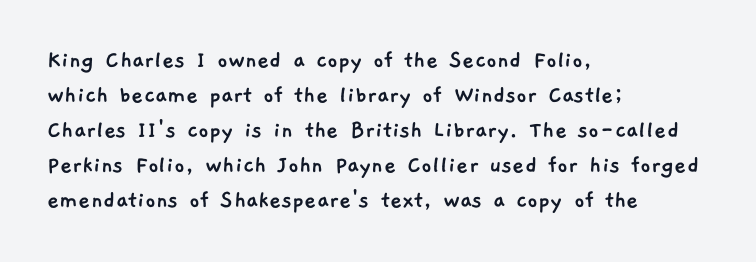
Q: Is the text underlined? A: No.
Q: How is the paragraph aligned? A: Left-aligned.
Q: Is the spacing between letters normal or unusually wide? A: Normal.
Q: Is the spacing between lines tight, normal or loose? A: Normal.
